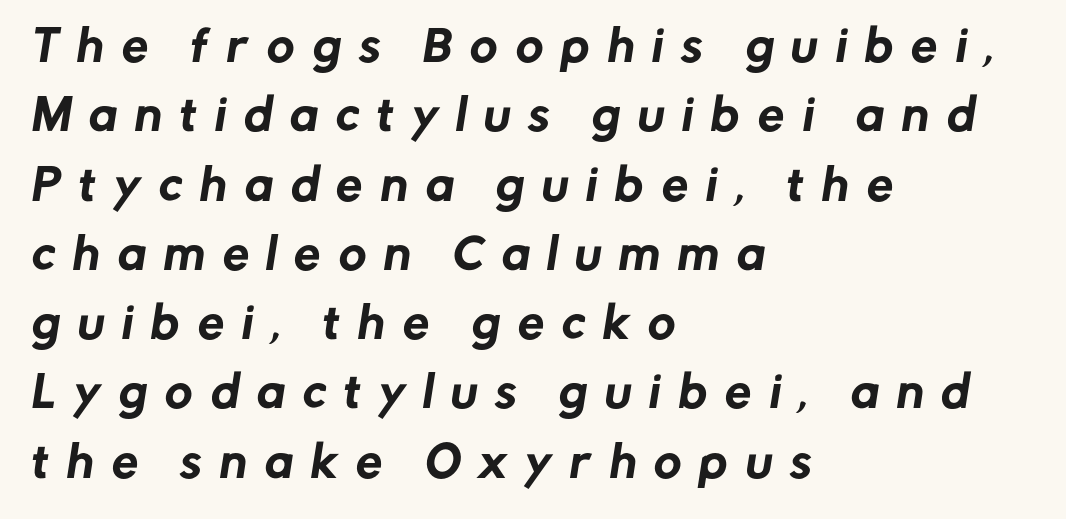
{"serif": "no", "width": "normal", "stroke_contrast": "low", "x_height": "medium", "monospaced": "no", "underline": "no", "align": "left", "line_spacing": "normal", "line_spacing_ratio": 1.65, "letter_spacing": "wide", "letter_spacing_em": 0.43, "glyph_px": 42}
